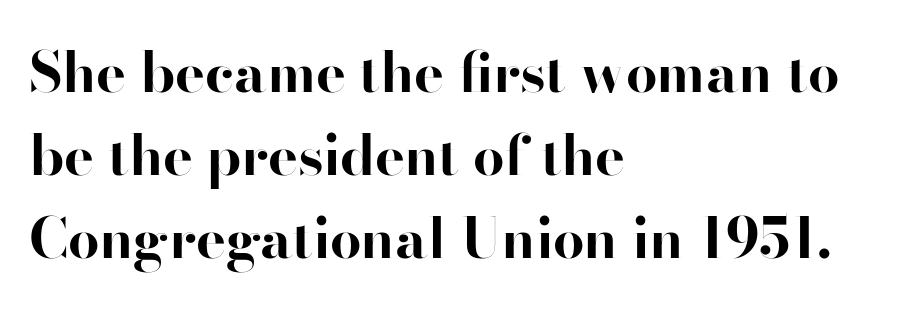
What stands out about the letter spacing? Nothing — it is the standard amount. Glance below the letters and you will spot only blank space. The setting favours the left margin, as ordinary paragraphs usually do. Notice how descenders clear the ascenders below comfortably — that's standard leading. The characters look thick and weighty, a clear bold.
